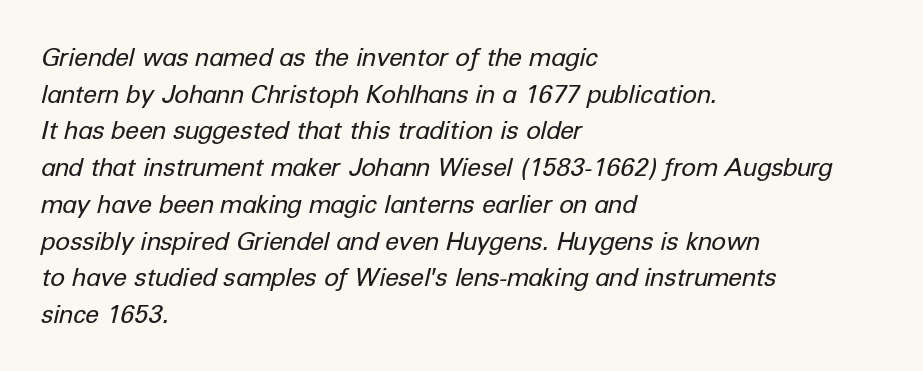
Q: Is the text bold? A: No.
Q: Is the text italic (slanted)? A: Yes, it leans right by about 12 degrees.
Q: Is the text underlined? A: No.
Q: How is the paragraph aligned? A: Left-aligned.
Q: Is the spacing between letters normal or unusually wide? A: Normal.
Q: Is the spacing between lines tight, normal or loose? A: Normal.
